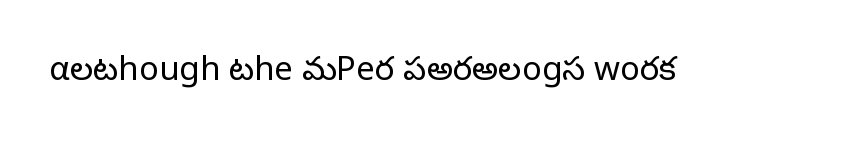
The glyphs in this specimen are sans serif. The cut favours lightness, reaching ordinary text weight at its darkest. Is this a fixed-width face? No — the glyphs have proportional, varying widths. Every stem runs plumb, perpendicular to the baseline. Rule under the text: the space is simply empty.
